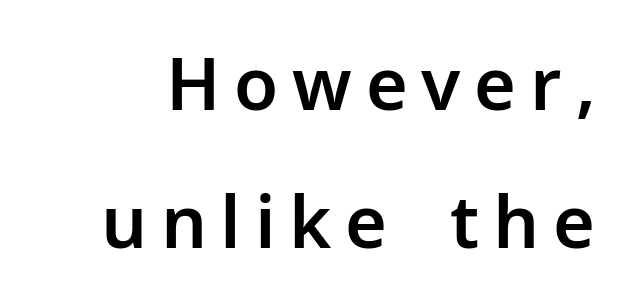
The image shows 72 px sans-serif type, upright; set loose line spacing (1.92x), not underlined; low stroke contrast and a medium x-height.
